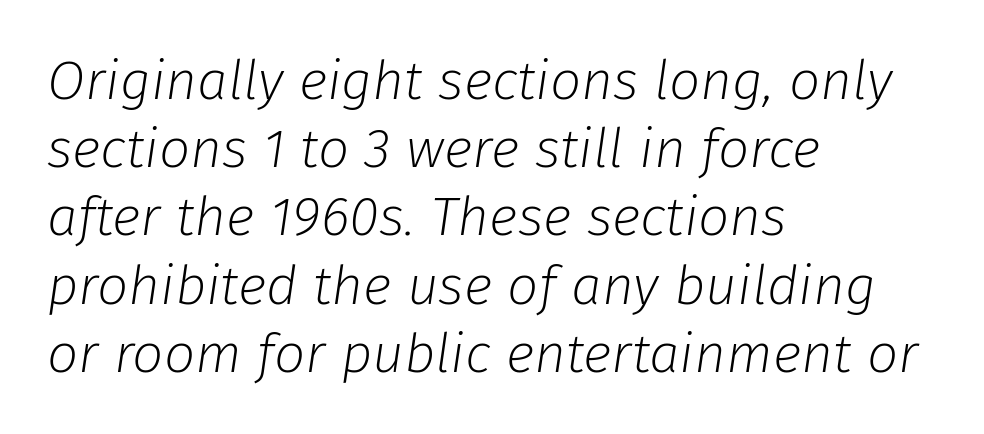
Glance below the letters and you will spot only blank space. Note the varied advance widths — an 'i' is clearly narrower than an 'm'. The passage shown is not bold in any degree. Letter spacing: default.
